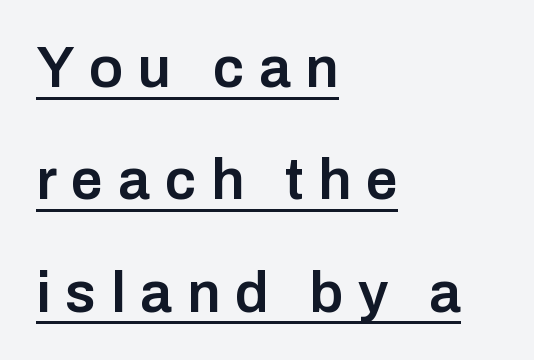
Check where the strokes stop: nothing finishes them off — pure sans. Casual observation: everything's shoved over to the left. The letterforms stand isolated, each surrounded by extra space. Is there an underline? Yes — a line sits under the letters.
